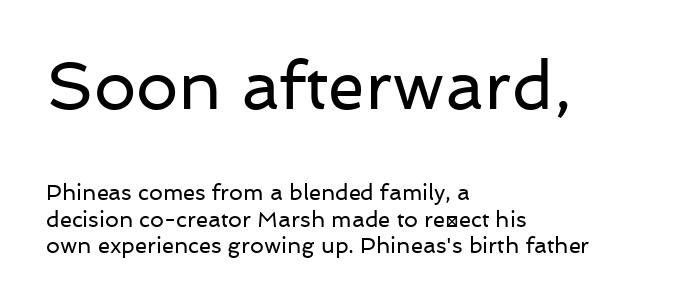
The image shows 67 px regular-weight sans-serif type, upright; set left-aligned, line spacing 1.19x, normal letter spacing, not underlined; the first (top) block is 3.05x larger; low stroke contrast and a medium x-height.
